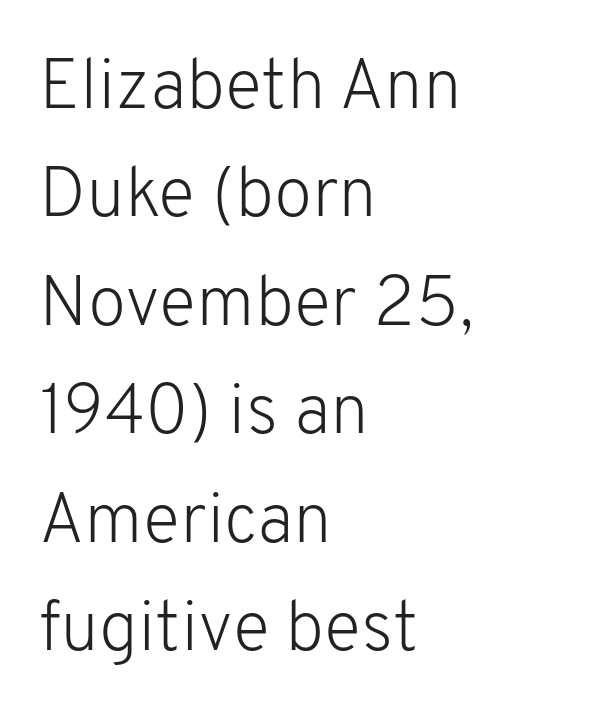
{"serif": "no", "italic": "no", "bold": "no", "weight": "light", "width": "normal", "stroke_contrast": "low", "x_height": "medium", "monospaced": "no", "underline": "no", "align": "left", "line_spacing": "normal", "line_spacing_ratio": 1.55, "letter_spacing": "normal", "letter_spacing_em": 0.0, "glyph_px": 70}
